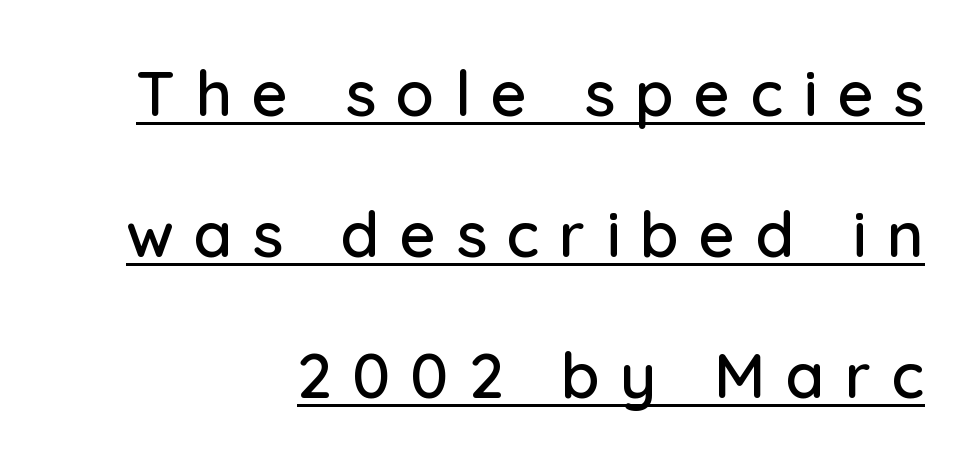
The image shows 63 px sans-serif type, upright; set right-aligned, loose line spacing (2.24x), unusually wide letter spacing (+0.32 em), underlined; low stroke contrast and a medium x-height.
